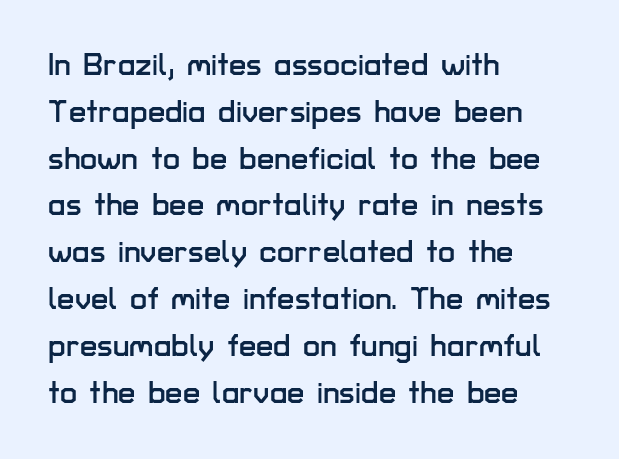
The image shows 31 px sans-serif type, upright; set left-aligned, normal line spacing (1.51x), normal letter spacing, not underlined; low stroke contrast and a medium x-height.
